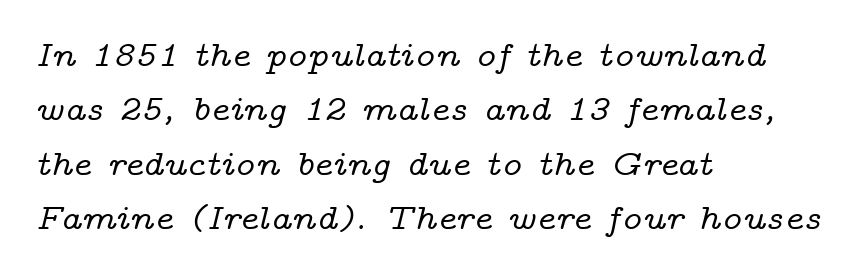
Q: Is the text italic (slanted)? A: Yes, it leans right by about 14 degrees.
Q: Is the typeface a serif or a sans-serif typeface? A: Serif.
Q: Is the text underlined? A: No.
Q: How is the paragraph aligned? A: Left-aligned.
Q: Is the spacing between letters normal or unusually wide? A: Normal.
Q: Is the spacing between lines tight, normal or loose? A: Normal.
Q: Width (condensed, normal, or wide)? A: Wide.
Q: Stroke contrast? A: Low.
Q: x-height? A: Medium.
Q: Monospaced? A: No.
